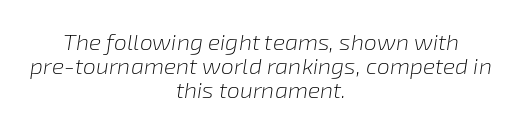
Unmarked baselines from the first word to the last. The paragraph has two soft edges and a firm central axis. The lines are packed closely together with very little leading. Here the glyphs are tracked normally, forming tight word shapes. Yep, that's italic — everything's leaning. Counters stay open thanks to moderate or lighter strokes.
